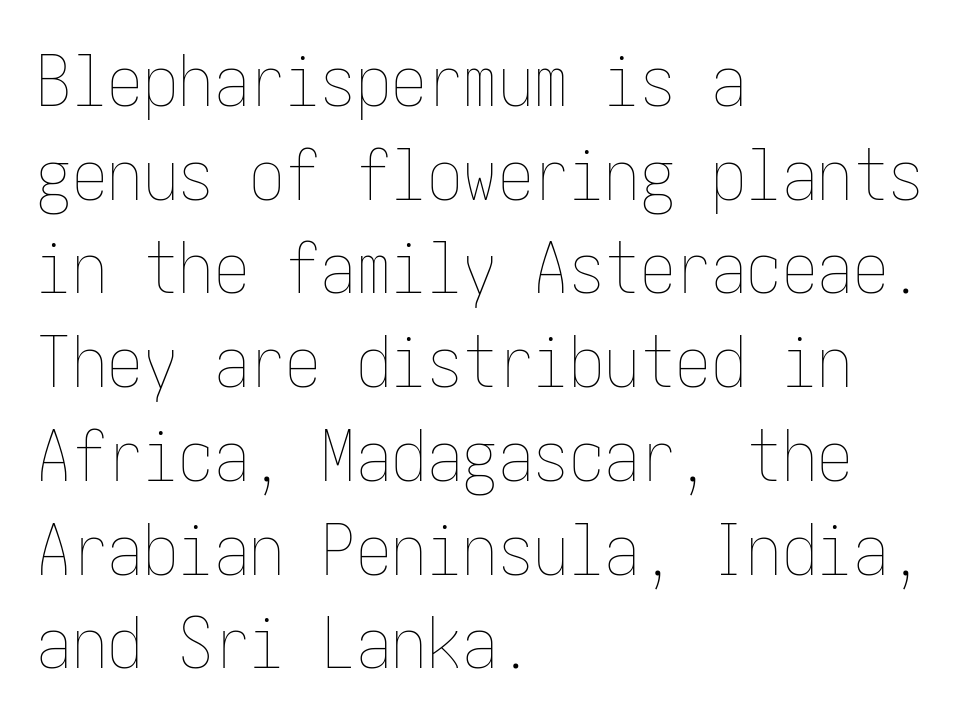
Q: Is the text bold? A: No.
Q: Is the text italic (slanted)? A: No, it is upright.
Q: Is the text underlined? A: No.
Q: How is the paragraph aligned? A: Left-aligned.
Q: Is the spacing between letters normal or unusually wide? A: Normal.
Q: Is the spacing between lines tight, normal or loose? A: Normal.
Q: Width (condensed, normal, or wide)? A: Condensed.
Q: Stroke contrast? A: Low.
Q: x-height? A: Medium.
